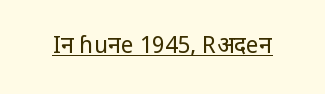
{"italic": "no", "bold": "no", "underline": "yes", "letter_spacing": "normal", "letter_spacing_em": 0.0, "glyph_px": 23}
